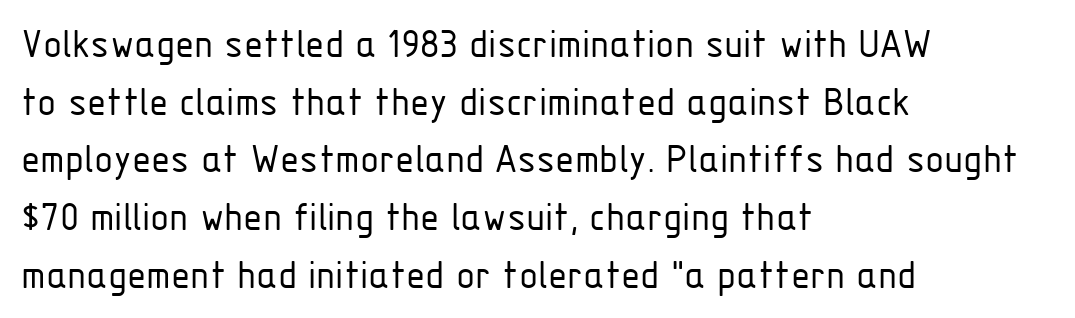
Q: Is the text bold? A: No.
Q: Is the text italic (slanted)? A: No, it is upright.
Q: Is the typeface a serif or a sans-serif typeface? A: Sans-serif.
Q: Is the text underlined? A: No.
Q: How is the paragraph aligned? A: Left-aligned.
Q: Is the spacing between letters normal or unusually wide? A: Normal.
Q: Is the spacing between lines tight, normal or loose? A: Normal.
Q: Width (condensed, normal, or wide)? A: Condensed.
Q: Stroke contrast? A: Low.
Q: x-height? A: Medium.
Q: Monospaced? A: No.
